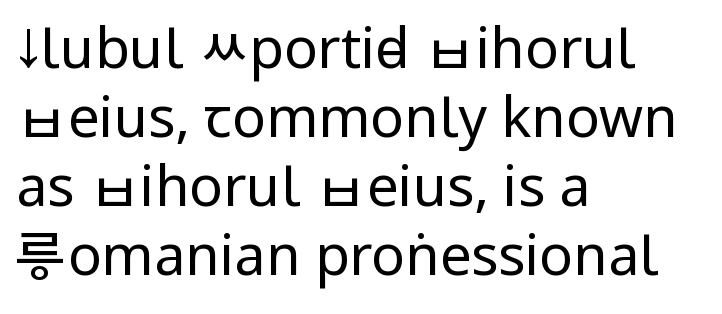
A light-to-regular cut is what we see here. Style check: upright. This sample has the flowing, uneven cadence of proportional lettering. Nothing sits at the stroke ends, so this counts as sans-serif.
